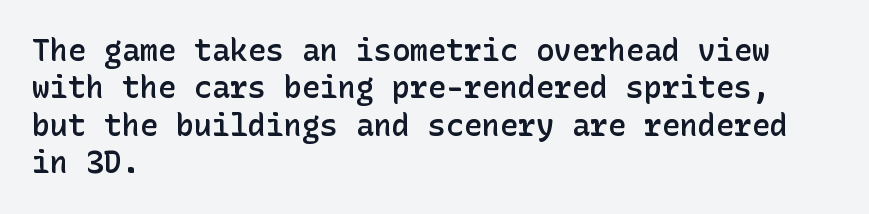
The image shows 30 px semibold sans-serif type, upright; set left-aligned, normal line spacing (1.25x), normal letter spacing, not underlined; low stroke contrast and a medium x-height.
